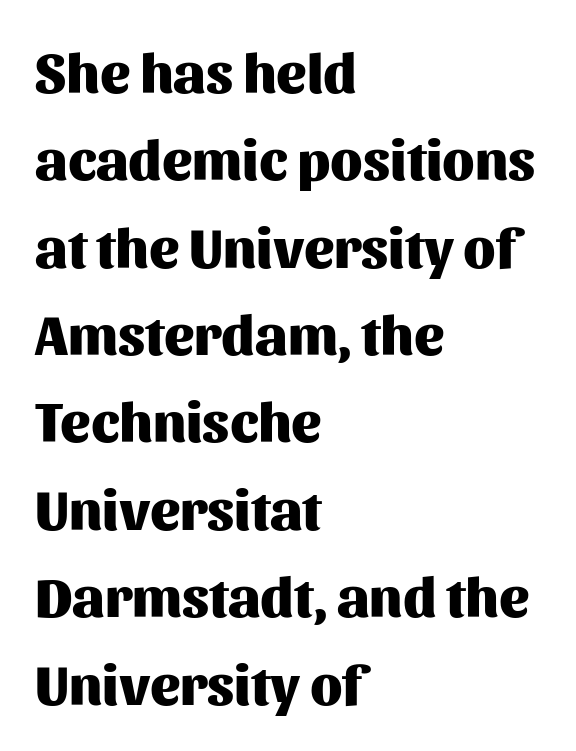
Q: Is the text bold? A: Yes.
Q: Is the text italic (slanted)? A: No, it is upright.
Q: Is the typeface a serif or a sans-serif typeface? A: Sans-serif.
Q: Is the text underlined? A: No.
Q: How is the paragraph aligned? A: Left-aligned.
Q: Is the spacing between letters normal or unusually wide? A: Normal.
Q: Is the spacing between lines tight, normal or loose? A: Normal.
Q: Width (condensed, normal, or wide)? A: Normal.
Q: Stroke contrast? A: Medium.
Q: x-height? A: Medium.
Q: Monospaced? A: No.
